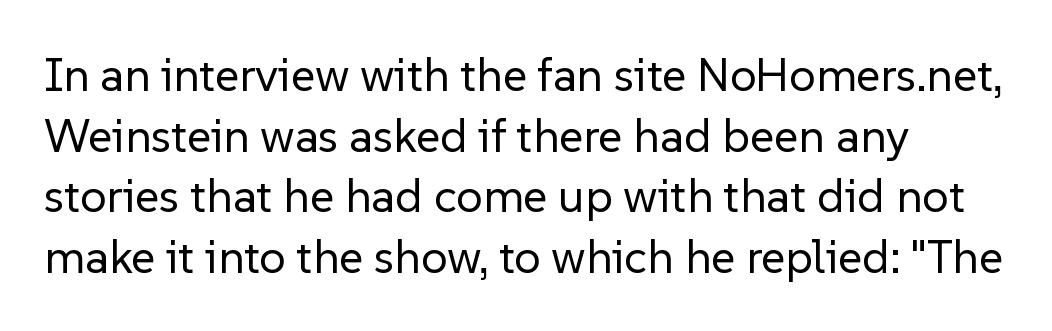
A normal amount of white space separates one row of letters from the next. Observe the ordinary spacing: letters are neighbours, not strangers. The weight would be labelled regular, book, light, or lighter still. These lines are rendered in a variable-pitch font. What kind of face is this? One without serifs — a sans. The rendering anchors every line to the left-hand side.
